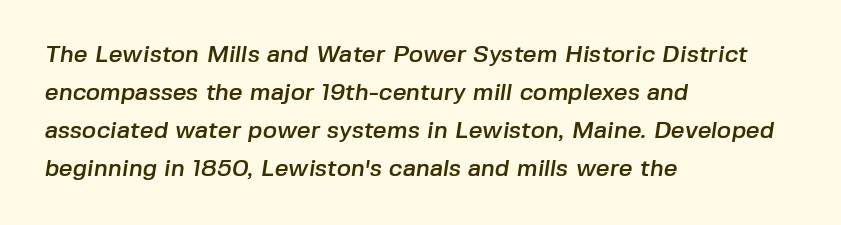
The image shows 24 px text type; set left-aligned, normal line spacing (1.58x), normal letter spacing, not underlined.
